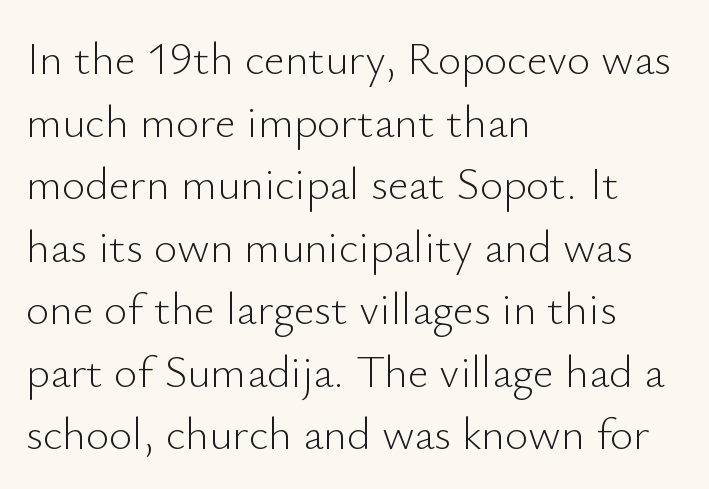
Q: Is the text bold? A: No.
Q: Is the text italic (slanted)? A: No, it is upright.
Q: Is the typeface a serif or a sans-serif typeface? A: Sans-serif.
Q: Is the text underlined? A: No.
Q: How is the paragraph aligned? A: Left-aligned.
Q: Is the spacing between letters normal or unusually wide? A: Normal.
Q: Is the spacing between lines tight, normal or loose? A: Normal.
Q: Width (condensed, normal, or wide)? A: Normal.
Q: Stroke contrast? A: Low.
Q: x-height? A: Small.
Q: Monospaced? A: No.
